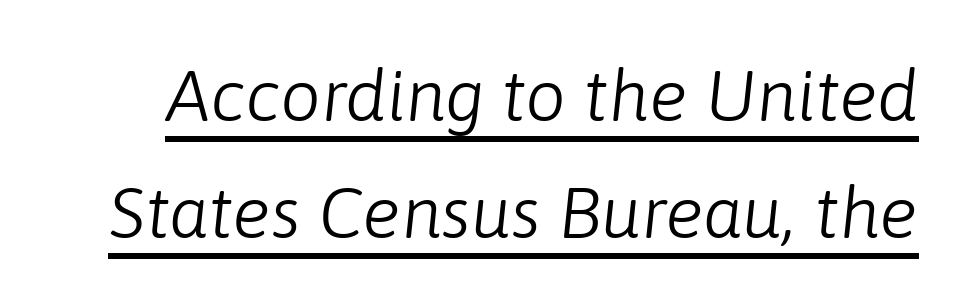
Is the letter spacing exaggerated? No — it looks like the ordinary default. The passage shown is typed in a proportional face where columns would drift. The whole block is typeset with a tilt. The strokes carry an ordinary text weight at most. Decoration check: the copy is underlined. In terms of leading, this rendering sits right in the middle.
